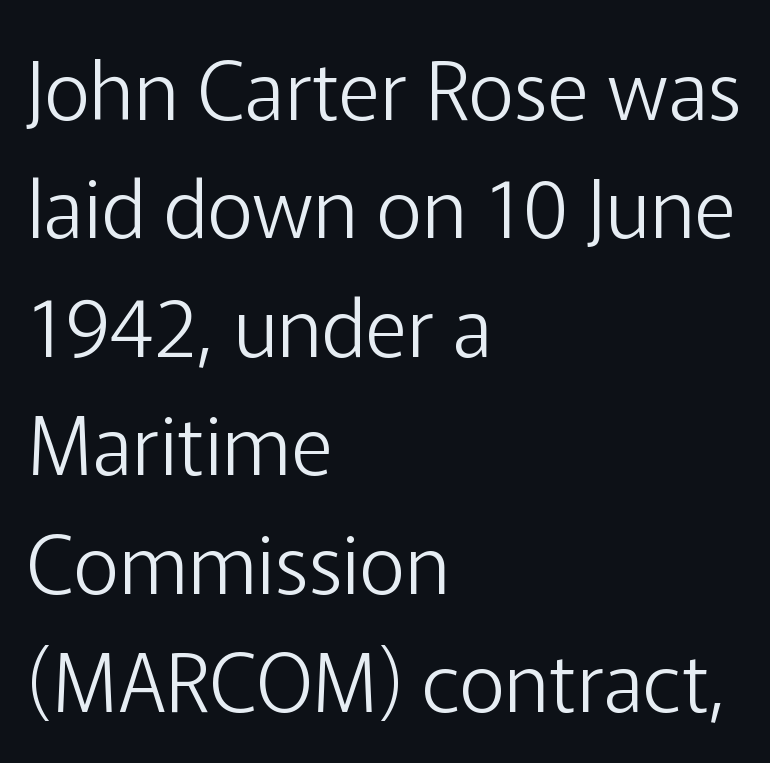
The image shows 80 px light sans-serif type, upright; set left-aligned, normal line spacing (1.48x), normal letter spacing, not underlined; low stroke contrast and a medium x-height.
